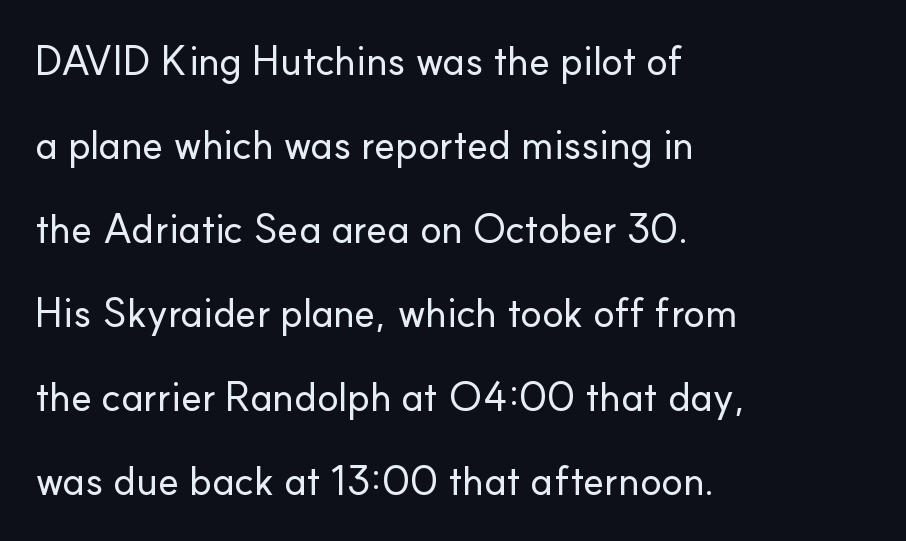
The image shows 40 px sans-serif type, upright; set left-aligned, loose line spacing (2.1x), normal letter spacing, not underlined; low stroke contrast and a small x-height.
